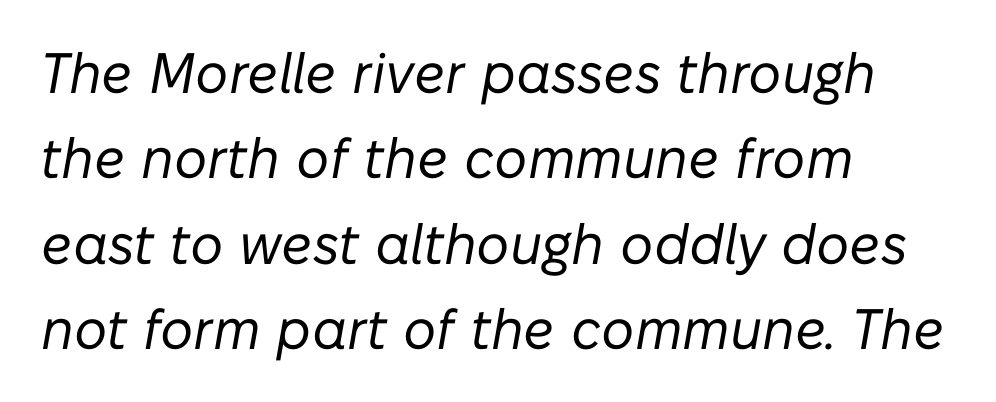
The image shows 57 px regular-weight type, italic (leaning right); set left-aligned, normal line spacing (1.5x), normal letter spacing, not underlined; low stroke contrast and a medium x-height.
